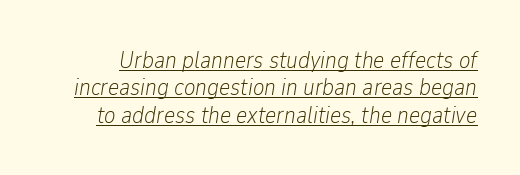
The image shows 24 px text type, italic (leaning right); set tight line spacing (1.14x), normal letter spacing, underlined.
